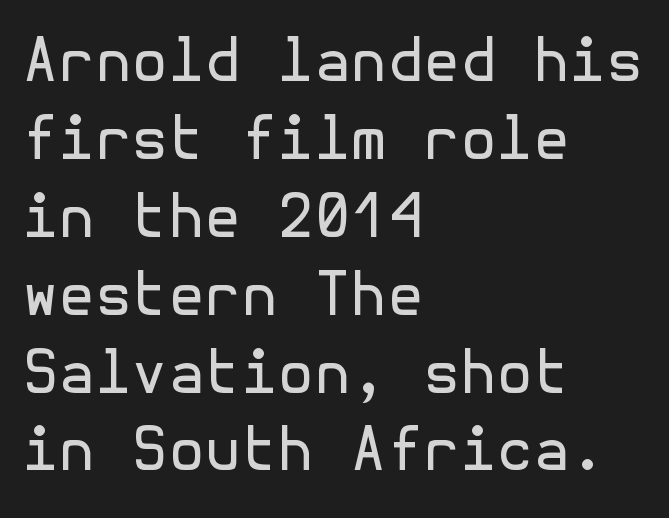
The image shows 59 px regular-weight sans-serif type, upright; set left-aligned, normal line spacing (1.32x), normal letter spacing, not underlined; a medium x-height.
